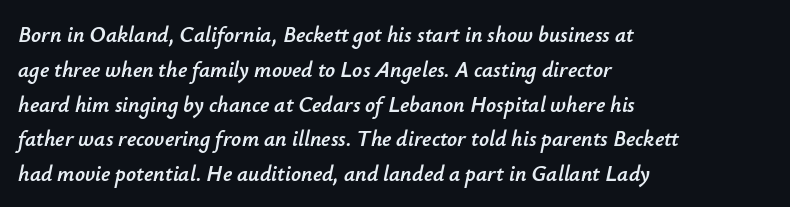
The image shows 22 px text type, italic (leaning right); set left-aligned, normal line spacing (1.58x), normal letter spacing, not underlined.
